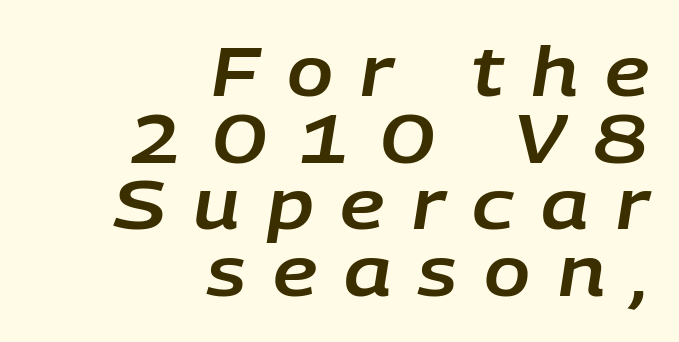
{"italic": "yes", "lean": "right", "slant_degrees": 9, "width": "normal", "stroke_contrast": "low", "x_height": "large", "monospaced": "no", "underline": "no", "align": "right", "line_spacing": "tight", "line_spacing_ratio": 0.98, "letter_spacing": "wide", "letter_spacing_em": 0.4, "glyph_px": 68}
